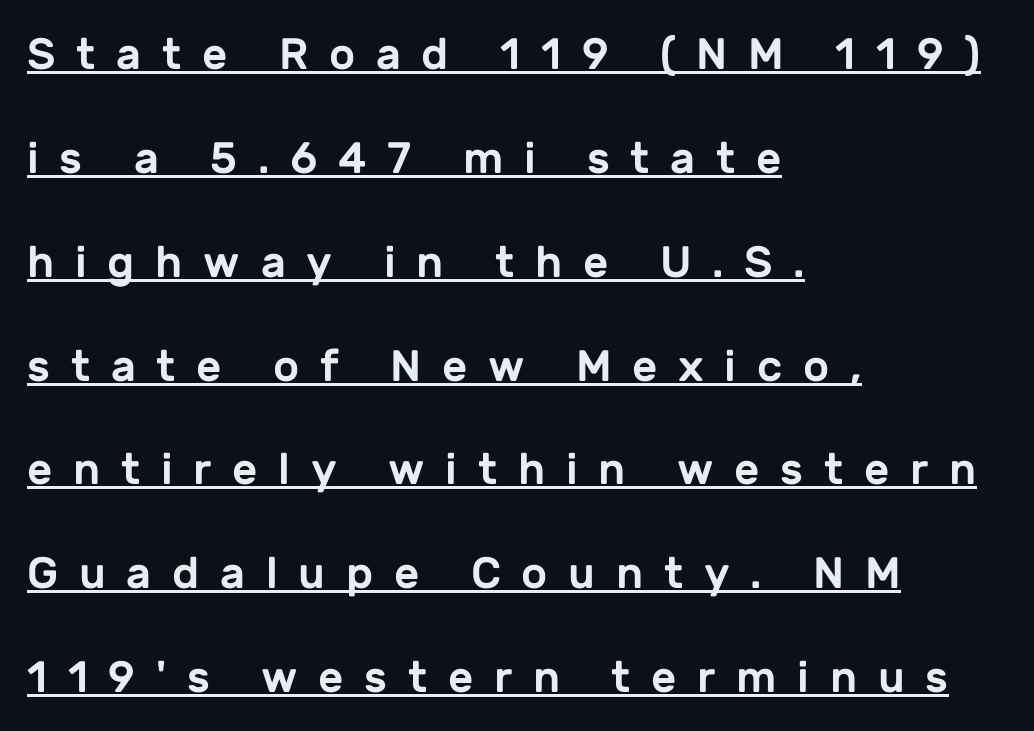
{"serif": "no", "italic": "no", "width": "normal", "stroke_contrast": "low", "x_height": "medium", "monospaced": "no", "underline": "yes", "align": "left", "line_spacing": "loose", "line_spacing_ratio": 2.36, "letter_spacing": "wide", "letter_spacing_em": 0.47, "glyph_px": 44}
